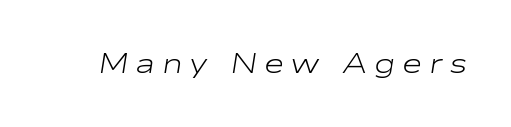
{"italic": "yes", "lean": "right", "slant_degrees": 9, "bold": "no", "weight": "light", "width": "wide", "stroke_contrast": "low", "x_height": "medium", "monospaced": "no", "underline": "no", "letter_spacing": "wide", "letter_spacing_em": 0.23, "glyph_px": 28}
